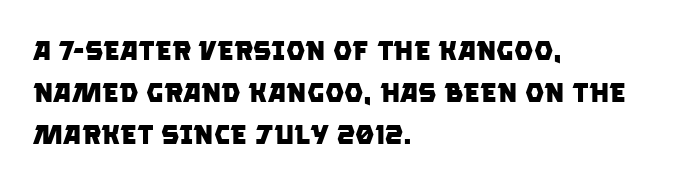
The image shows 27 px bold type; set left-aligned, normal line spacing (1.55x), normal letter spacing, not underlined.
